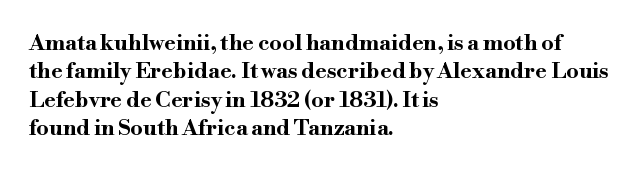
This is the regular roman posture of the typeface. The lines in this sample share a left origin and differ only in where they stop. Standard letterfit; no display-style spreading of the glyphs. Heavy-handed strokes throughout: this text is bold. The space directly below the letters is spotless.
